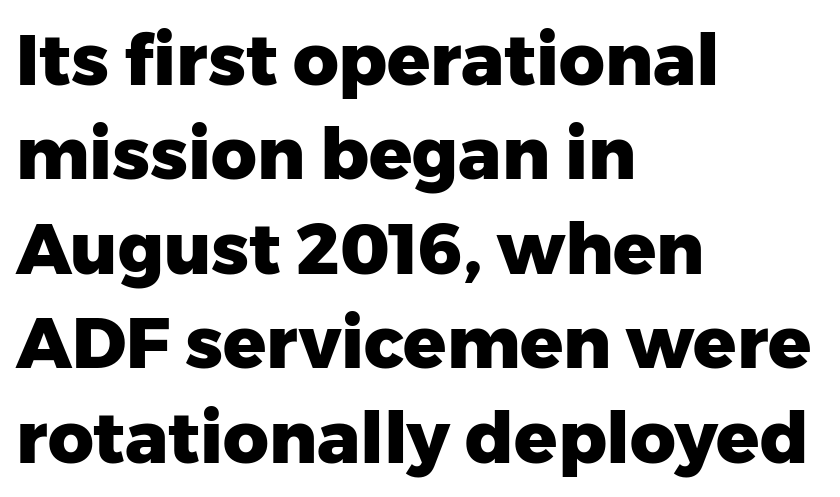
{"serif": "no", "italic": "no", "bold": "yes", "weight": "heavy", "width": "normal", "stroke_contrast": "low", "x_height": "medium", "monospaced": "no", "underline": "no", "align": "left", "line_spacing": "normal", "line_spacing_ratio": 1.33, "letter_spacing": "normal", "letter_spacing_em": 0.0, "glyph_px": 71}
